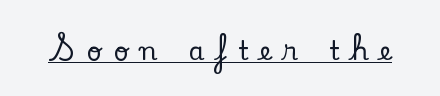
The image shows 26 px text type, upright; set unusually wide letter spacing (+0.45 em), underlined.
